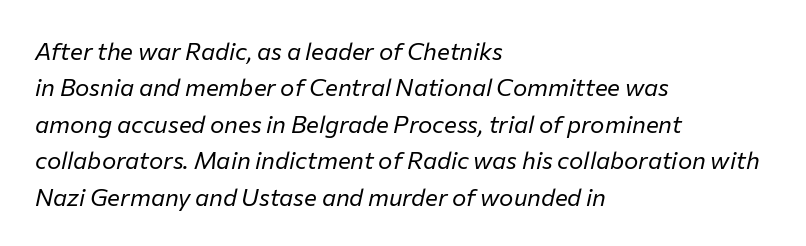
The image shows 24 px text type, italic (leaning right); set left-aligned, normal line spacing (1.52x), normal letter spacing, not underlined.
